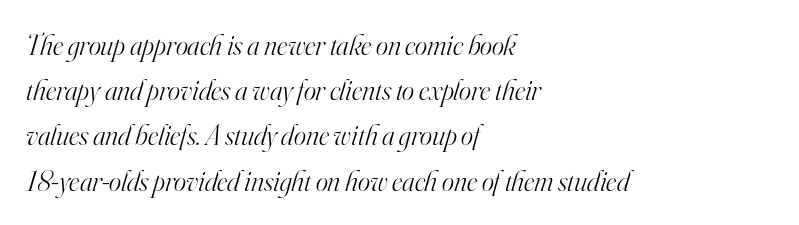
The image shows 29 px light serif type, italic (leaning right); set left-aligned, normal line spacing (1.56x), normal letter spacing, not underlined; high stroke contrast and a small x-height.
